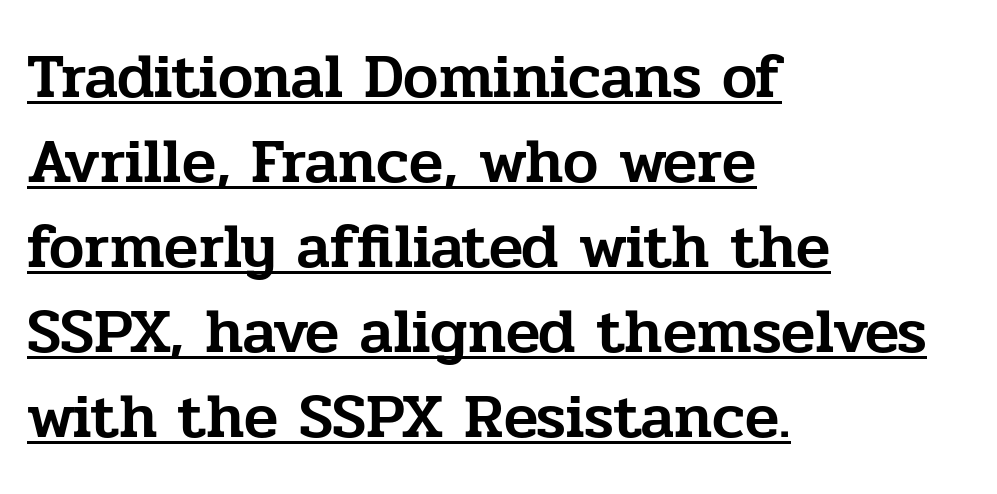
Q: Is the text italic (slanted)? A: No, it is upright.
Q: Is the typeface a serif or a sans-serif typeface? A: Serif.
Q: Is the text underlined? A: Yes.
Q: How is the paragraph aligned? A: Left-aligned.
Q: Is the spacing between letters normal or unusually wide? A: Normal.
Q: Is the spacing between lines tight, normal or loose? A: Normal.
Q: Width (condensed, normal, or wide)? A: Normal.
Q: Stroke contrast? A: Low.
Q: x-height? A: Medium.
Q: Monospaced? A: No.
